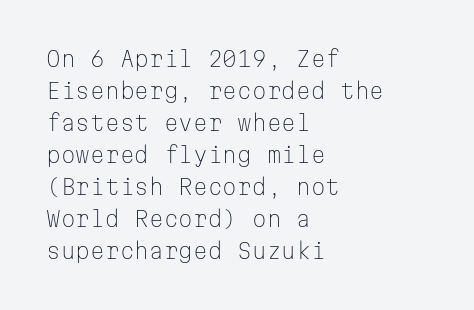
Q: Is the text bold? A: No.
Q: Is the text italic (slanted)? A: No, it is upright.
Q: Is the text underlined? A: No.
Q: How is the paragraph aligned? A: Left-aligned.
Q: Is the spacing between letters normal or unusually wide? A: Normal.
Q: Is the spacing between lines tight, normal or loose? A: Normal.
